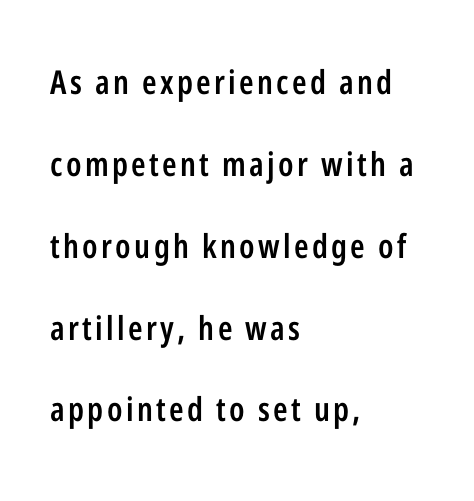
Check where the strokes stop: nothing finishes them off — pure sans. Nope, not italic — everything's standing straight. The passage shown is typed in a proportional face where columns would drift. This is the in-between weight designers call semibold or demi. Descenders hang freely into open space.
